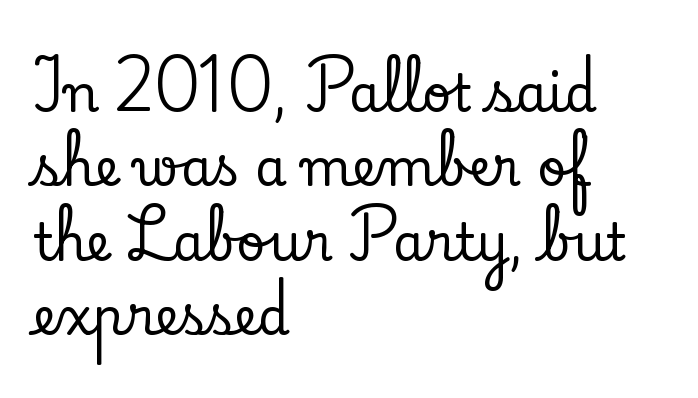
The image shows 51 px serif type, upright; set left-aligned, normal line spacing (1.46x), normal letter spacing, not underlined; low stroke contrast and a small x-height.
